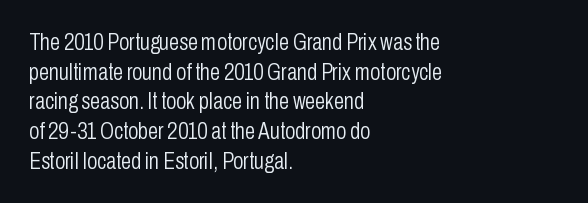
The image shows 23 px text type, upright; set left-aligned, normal line spacing (1.29x), normal letter spacing, not underlined.
